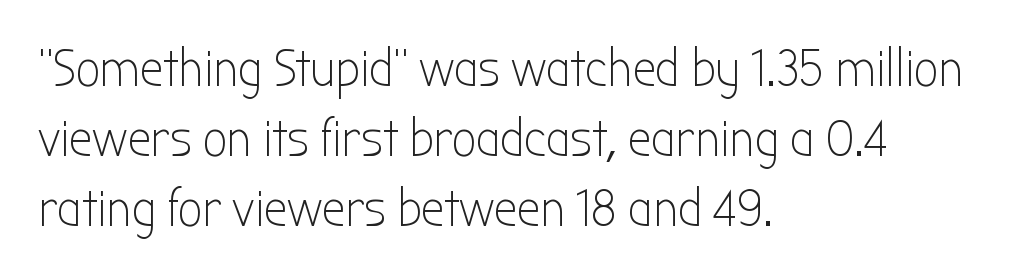
The typeface has the unassuming heft of standard copy or less. The letters advance in unequal steps, a hallmark of proportional type. The rag falls on the right side of this text block. This sample keeps an unexceptional amount of space between lines. Here the glyphs are tracked normally, forming tight word shapes. The font family rendered here belongs to the sans-serif group.
